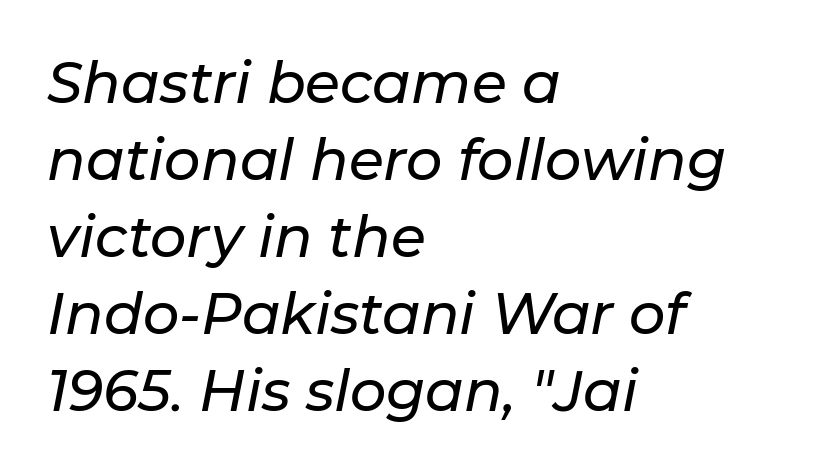
{"italic": "yes", "lean": "right", "slant_degrees": 11, "width": "normal", "stroke_contrast": "low", "x_height": "medium", "monospaced": "no", "underline": "no", "align": "left", "line_spacing": "normal", "line_spacing_ratio": 1.35, "letter_spacing": "normal", "letter_spacing_em": 0.0, "glyph_px": 57}
